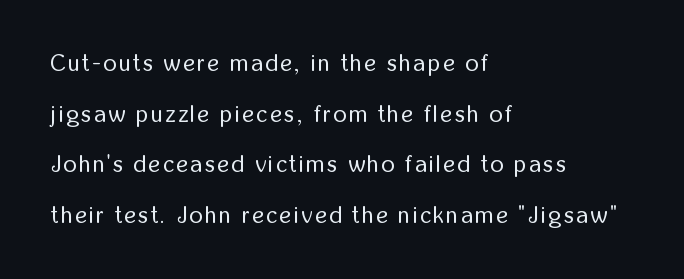
Q: Is the text bold? A: No.
Q: Is the text italic (slanted)? A: No, it is upright.
Q: Is the text underlined? A: No.
Q: How is the paragraph aligned? A: Left-aligned.
Q: Is the spacing between lines tight, normal or loose? A: Loose.
